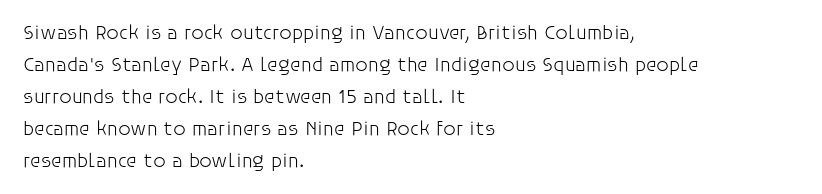
The image shows 20 px text type, upright; set left-aligned, normal line spacing (1.6x), normal letter spacing, not underlined.
